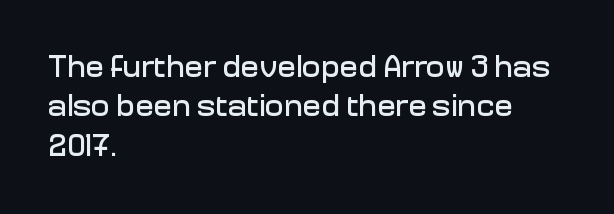
{"serif": "no", "italic": "no", "width": "normal", "stroke_contrast": "low", "x_height": "medium", "monospaced": "no", "underline": "no", "align": "left", "line_spacing": "normal", "line_spacing_ratio": 1.27, "letter_spacing": "normal", "letter_spacing_em": 0.0, "glyph_px": 31}
